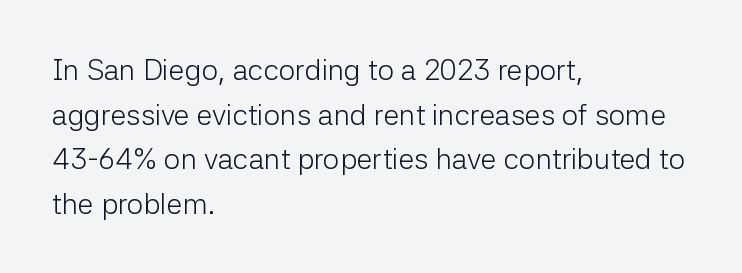
The image shows 29 px light sans-serif type, upright; set left-aligned, normal line spacing (1.54x), normal letter spacing, not underlined; low stroke contrast and a medium x-height.
